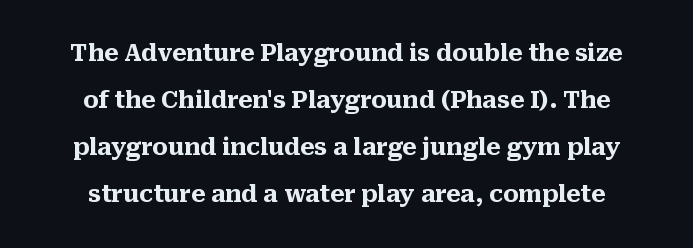
Q: Is the text bold? A: Yes.
Q: Is the text italic (slanted)? A: No, it is upright.
Q: Is the text underlined? A: No.
Q: Is the spacing between letters normal or unusually wide? A: Normal.
Q: Is the spacing between lines tight, normal or loose? A: Loose.
